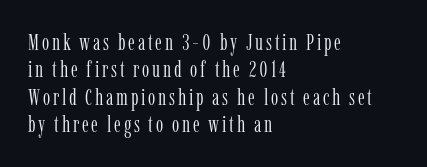
{"italic": "no", "bold": "no", "underline": "no", "align": "left", "line_spacing_ratio": 1.19, "glyph_px": 23}
